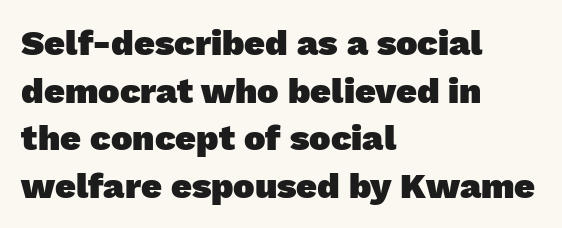
The image shows 36 px heavy sans-serif type; set left-aligned, normal line spacing (1.32x), normal letter spacing, not underlined; low stroke contrast and a medium x-height.
